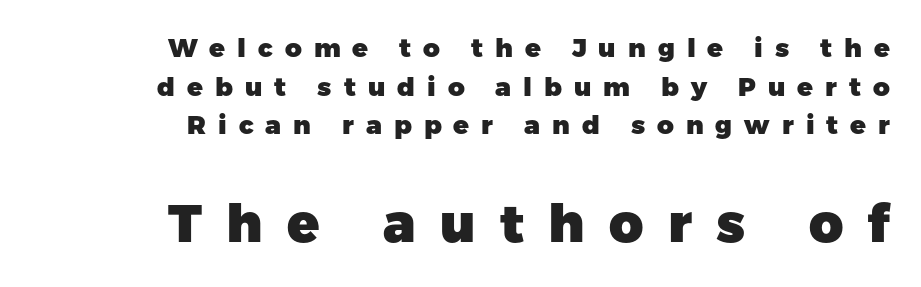
The image shows 53 px heavy sans-serif type, upright; set right-aligned, normal line spacing (1.49x), unusually wide letter spacing (+0.46 em), not underlined; the second (bottom) block is 2.04x larger; low stroke contrast and a medium x-height.
